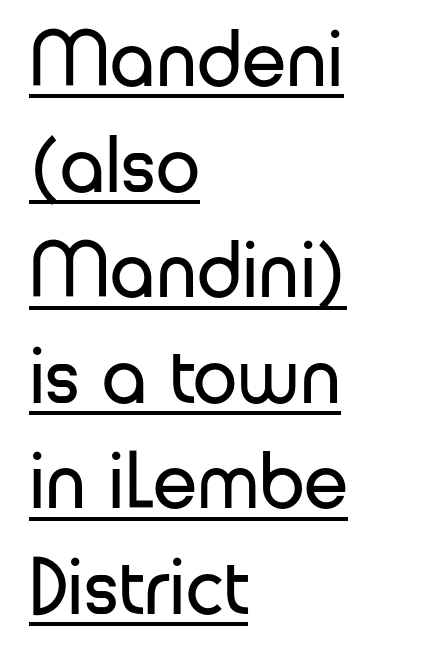
Q: Is the text bold? A: No.
Q: Is the text italic (slanted)? A: No, it is upright.
Q: Is the typeface a serif or a sans-serif typeface? A: Sans-serif.
Q: Is the text underlined? A: Yes.
Q: How is the paragraph aligned? A: Left-aligned.
Q: Is the spacing between letters normal or unusually wide? A: Normal.
Q: Is the spacing between lines tight, normal or loose? A: Normal.
Q: Width (condensed, normal, or wide)? A: Normal.
Q: Stroke contrast? A: Low.
Q: x-height? A: Medium.
Q: Monospaced? A: No.
